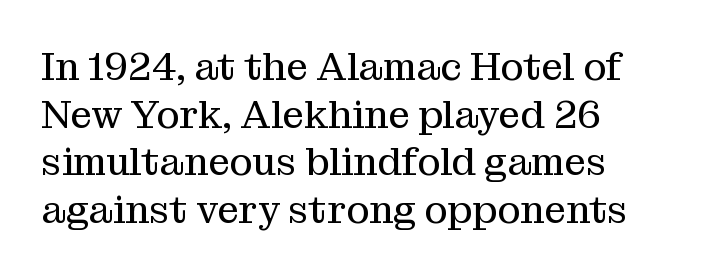
Q: Is the text bold? A: No.
Q: Is the text italic (slanted)? A: No, it is upright.
Q: Is the typeface a serif or a sans-serif typeface? A: Serif.
Q: Is the text underlined? A: No.
Q: How is the paragraph aligned? A: Left-aligned.
Q: Is the spacing between letters normal or unusually wide? A: Normal.
Q: Width (condensed, normal, or wide)? A: Normal.
Q: Stroke contrast? A: Medium.
Q: x-height? A: Medium.
Q: Monospaced? A: No.
